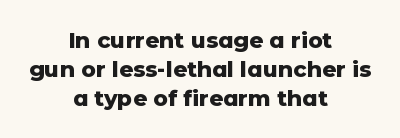
Regarding leading, the lines here are spaced in the standard way. Between one letter and the next there's only the usual sliver of space. In terms of weight, the rendering is a true, heavy bold. Italic? Not at all — the glyphs are vertical.
